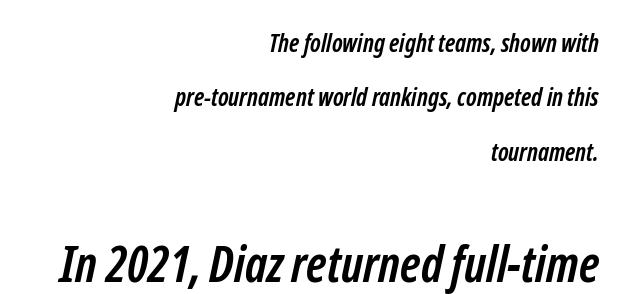
Q: Is the text bold? A: Yes.
Q: Is the typeface a serif or a sans-serif typeface? A: Sans-serif.
Q: Is the text underlined? A: No.
Q: How is the paragraph aligned? A: Right-aligned.
Q: Is the spacing between letters normal or unusually wide? A: Normal.
Q: Is the spacing between lines tight, normal or loose? A: Loose.
Q: Which block of text is set in a larger size, the first (top) or the second (bottom)? A: The second (bottom) one.
Q: Width (condensed, normal, or wide)? A: Condensed.
Q: Stroke contrast? A: Low.
Q: x-height? A: Medium.
Q: Monospaced? A: No.
